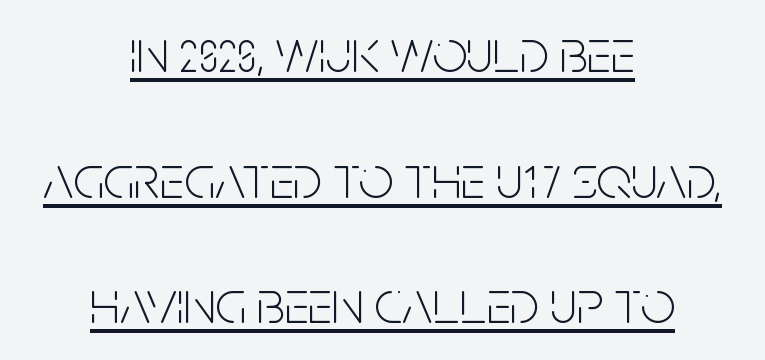
{"serif": "no", "italic": "no", "bold": "no", "weight": "light", "width": "condensed", "stroke_contrast": "low", "x_height": "large", "monospaced": "no", "underline": "yes", "align": "center", "line_spacing": "loose", "line_spacing_ratio": 2.06, "letter_spacing": "normal", "letter_spacing_em": 0.0, "glyph_px": 61}
